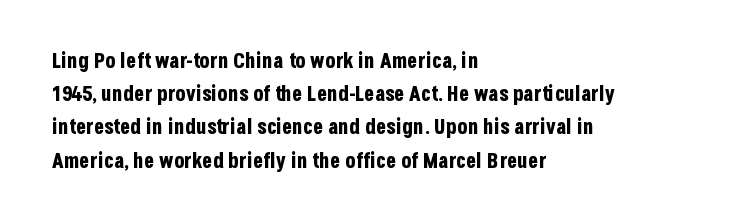
The image shows 21 px bold type, upright; set left-aligned, normal line spacing (1.58x), normal letter spacing, not underlined.
